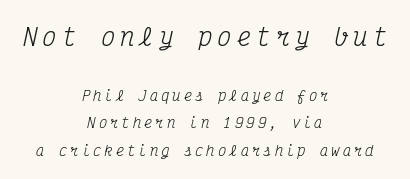
The image shows 24 px text type, italic (leaning right); set centered, loose line spacing (1.95x), unusually wide letter spacing (+0.21 em), not underlined; the first (top) block is 1.71x larger.
